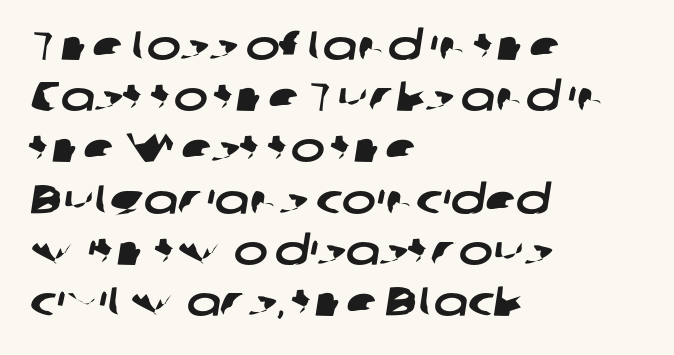
The lines in this sample share a left origin and differ only in where they stop. Compared with typical paragraphs, the rows here are spaced about the same. Descender tails drop into unmarked territory. Tracking value appears to be zero — textbook default spacing. The rendering uses natural spacing where letterforms have individual widths.
